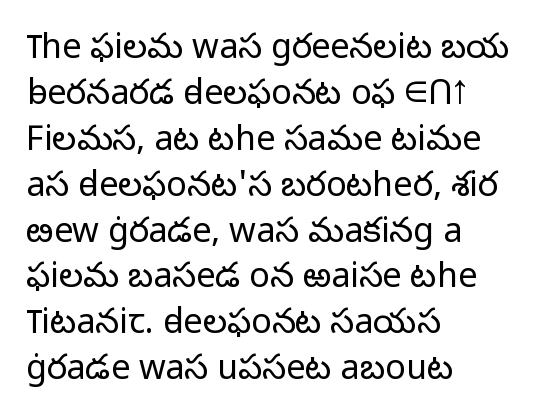
{"serif": "no", "italic": "no", "bold": "no", "weight": "light", "width": "normal", "stroke_contrast": "low", "x_height": "medium", "monospaced": "no", "underline": "no", "align": "left", "line_spacing": "normal", "line_spacing_ratio": 1.35, "letter_spacing": "normal", "letter_spacing_em": 0.0, "glyph_px": 34}
